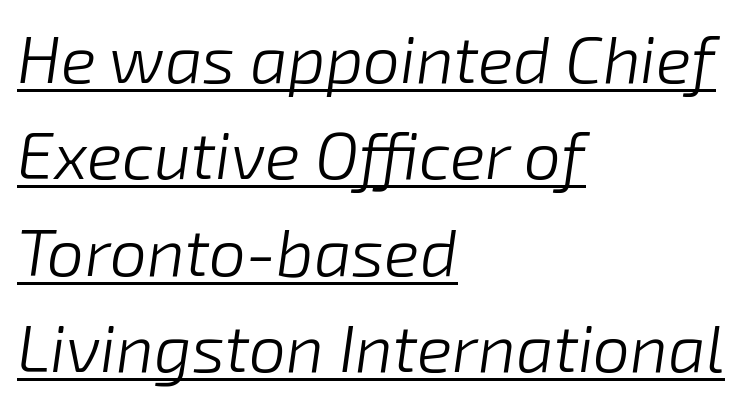
Q: Is the text bold? A: No.
Q: Is the text italic (slanted)? A: Yes, it leans right by about 8 degrees.
Q: Is the text underlined? A: Yes.
Q: How is the paragraph aligned? A: Left-aligned.
Q: Is the spacing between letters normal or unusually wide? A: Normal.
Q: Is the spacing between lines tight, normal or loose? A: Normal.
Q: Width (condensed, normal, or wide)? A: Normal.
Q: Stroke contrast? A: Low.
Q: x-height? A: Medium.
Q: Monospaced? A: No.
